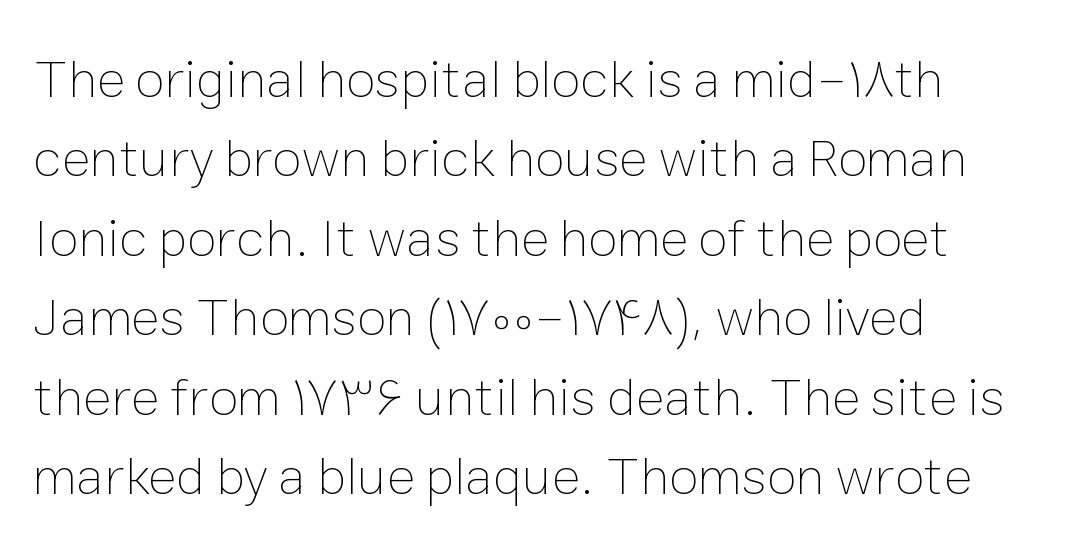
{"italic": "no", "bold": "no", "weight": "thin", "width": "normal", "stroke_contrast": "low", "x_height": "medium", "monospaced": "no", "underline": "no", "align": "left", "line_spacing": "normal", "line_spacing_ratio": 1.47, "letter_spacing": "normal", "letter_spacing_em": 0.0, "glyph_px": 54}
